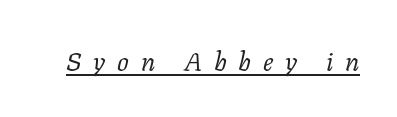
{"italic": "yes", "lean": "right", "slant_degrees": 11, "bold": "no", "underline": "yes", "letter_spacing": "wide", "letter_spacing_em": 0.45, "glyph_px": 26}
